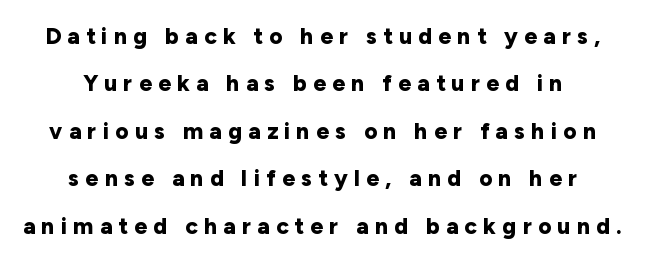
{"italic": "no", "bold": "yes", "underline": "no", "align": "center", "line_spacing": "loose", "line_spacing_ratio": 2.06, "letter_spacing": "wide", "letter_spacing_em": 0.27, "glyph_px": 23}
